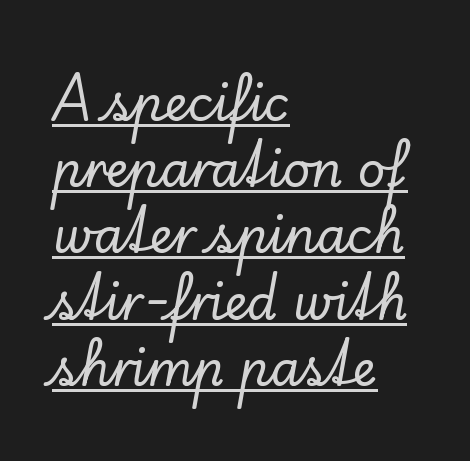
The image shows 48 px serif type; set left-aligned, normal line spacing (1.38x), normal letter spacing, underlined; low stroke contrast and a small x-height.
